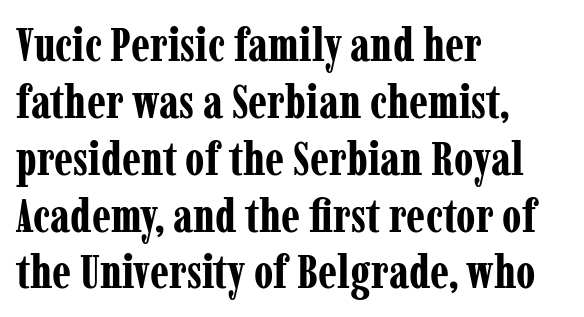
{"serif": "yes", "italic": "no", "bold": "yes", "weight": "bold", "width": "condensed", "stroke_contrast": "low", "x_height": "medium", "monospaced": "no", "underline": "no", "align": "left", "line_spacing_ratio": 1.21, "letter_spacing": "normal", "letter_spacing_em": 0.0, "glyph_px": 47}
